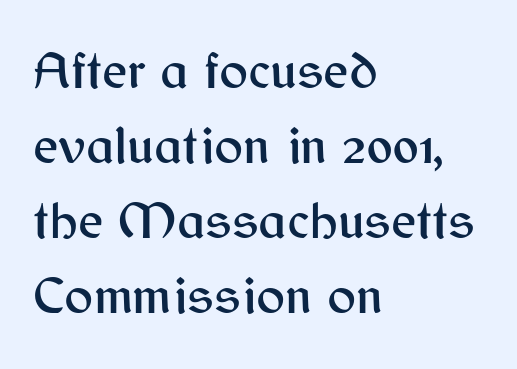
{"serif": "no", "italic": "no", "width": "normal", "stroke_contrast": "medium", "x_height": "medium", "monospaced": "no", "underline": "no", "align": "left", "line_spacing": "normal", "line_spacing_ratio": 1.39, "letter_spacing": "normal", "letter_spacing_em": 0.0, "glyph_px": 54}
